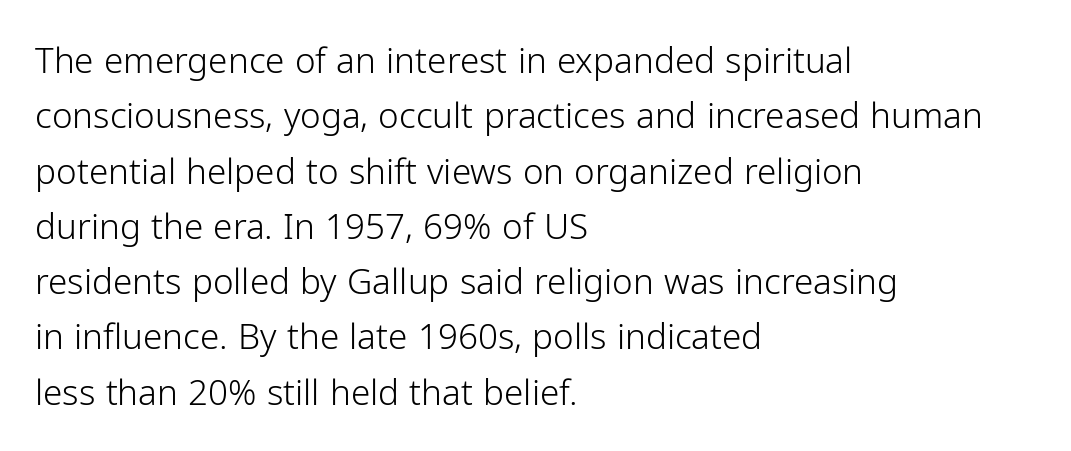
The image shows 35 px light sans-serif type, upright; set left-aligned, normal line spacing (1.58x), normal letter spacing, not underlined; low stroke contrast and a medium x-height.
